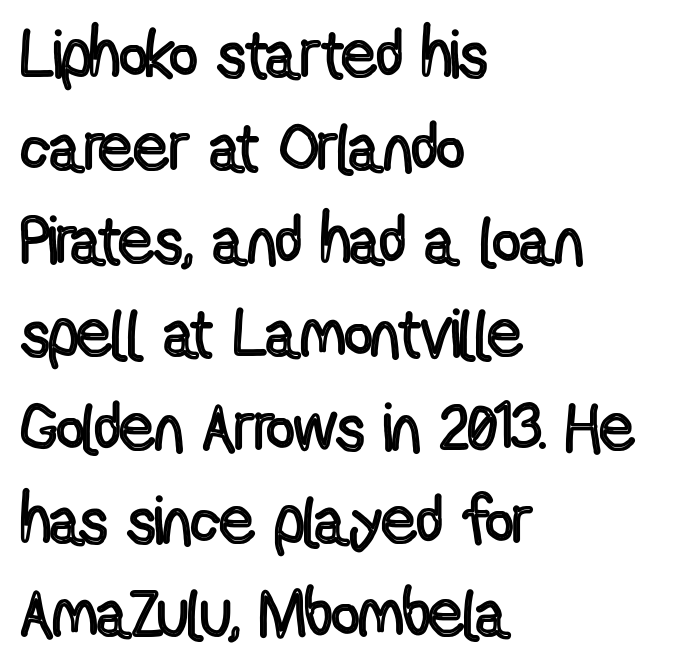
Descender tails drop into unmarked territory. The leading is moderate, giving the passage an even texture. Typeset ragged right — the left edge is the straight one. Nope, not italic — everything's standing straight. Spacing verdict: proportional, widths tailored to each character. What stands out about the letter spacing? Nothing — it is the standard amount.
